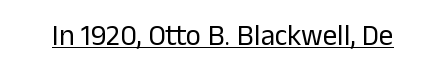
Q: Is the text bold? A: No.
Q: Is the text italic (slanted)? A: No, it is upright.
Q: Is the typeface a serif or a sans-serif typeface? A: Sans-serif.
Q: Is the text underlined? A: Yes.
Q: Is the spacing between letters normal or unusually wide? A: Normal.
Q: Width (condensed, normal, or wide)? A: Normal.
Q: Stroke contrast? A: Low.
Q: x-height? A: Medium.
Q: Monospaced? A: No.
